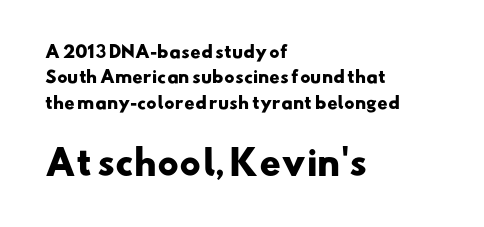
The line texture is even and compact thanks to regular tracking. This rendering employs a face without finishing strokes, i.e., a sans-serif. Quick note: interline space is typical. Think of a printed novel: that variable character pitch is what you see here. The rendering anchors every line to the left-hand side.
